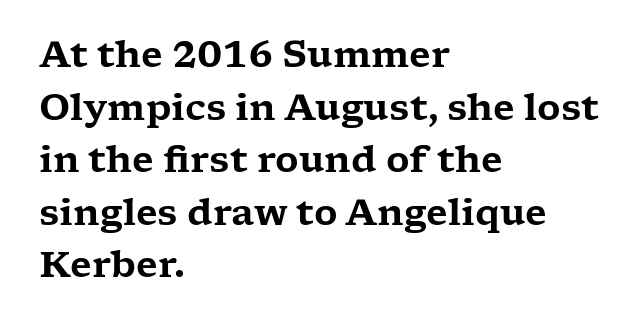
{"serif": "yes", "italic": "no", "width": "wide", "stroke_contrast": "low", "x_height": "medium", "monospaced": "no", "underline": "no", "align": "left", "line_spacing": "normal", "line_spacing_ratio": 1.46, "letter_spacing": "normal", "letter_spacing_em": 0.0, "glyph_px": 36}
